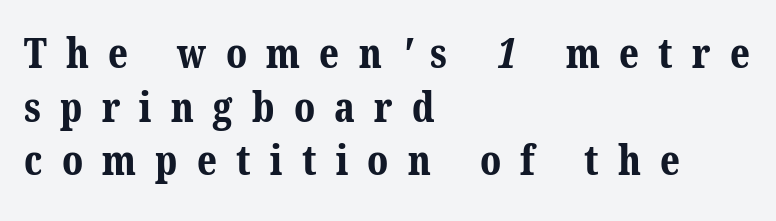
Q: Is the text bold? A: Yes.
Q: Is the typeface a serif or a sans-serif typeface? A: Serif.
Q: Is the text underlined? A: No.
Q: How is the paragraph aligned? A: Left-aligned.
Q: Is the spacing between letters normal or unusually wide? A: Unusually wide.
Q: Is the spacing between lines tight, normal or loose? A: Normal.
Q: Width (condensed, normal, or wide)? A: Normal.
Q: Stroke contrast? A: Medium.
Q: x-height? A: Medium.
Q: Monospaced? A: No.
